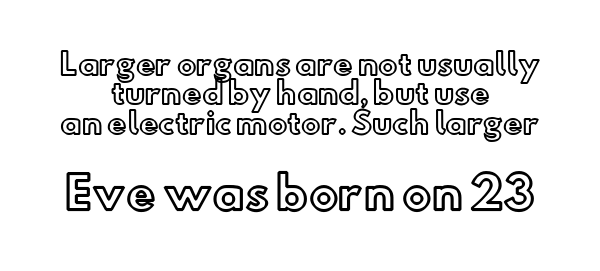
Q: Is the text italic (slanted)? A: No, it is upright.
Q: Is the text underlined? A: No.
Q: How is the paragraph aligned? A: Centered.
Q: Is the spacing between letters normal or unusually wide? A: Normal.
Q: Is the spacing between lines tight, normal or loose? A: Tight.
Q: Which block of text is set in a larger size, the first (top) or the second (bottom)? A: The second (bottom) one.
Q: Width (condensed, normal, or wide)? A: Normal.
Q: x-height? A: Small.
Q: Monospaced? A: No.
